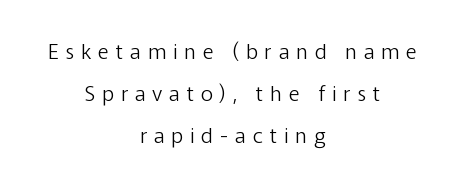
The image shows 21 px text type, upright; set centered, loose line spacing (2.01x), unusually wide letter spacing (+0.33 em), not underlined.
